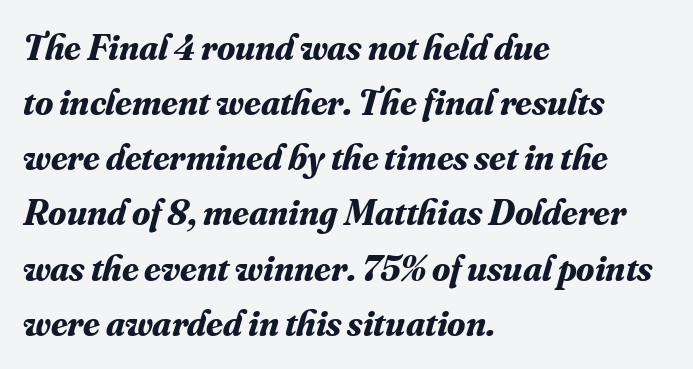
The image shows 37 px bold serif type, italic (leaning right); set left-aligned, normal line spacing (1.49x), normal letter spacing, not underlined; medium stroke contrast and a small x-height.
